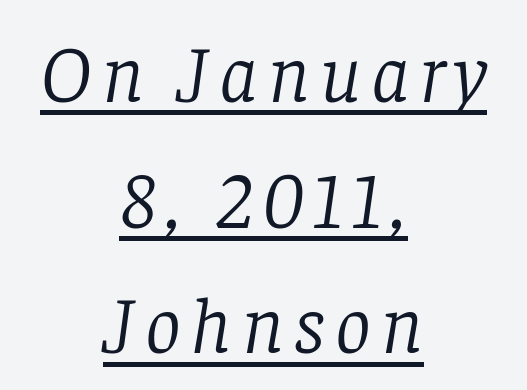
Q: Is the text bold? A: No.
Q: Is the text italic (slanted)? A: Yes, it leans right by about 8 degrees.
Q: Is the typeface a serif or a sans-serif typeface? A: Serif.
Q: Is the text underlined? A: Yes.
Q: How is the paragraph aligned? A: Centered.
Q: Is the spacing between lines tight, normal or loose? A: Normal.
Q: Width (condensed, normal, or wide)? A: Normal.
Q: Stroke contrast? A: Low.
Q: x-height? A: Large.
Q: Monospaced? A: No.
